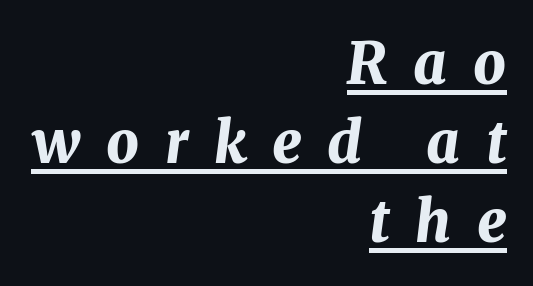
Caption: bold face, heavy strokes. The passage is arranged like a letterhead date or caption credit — flush right. The leading is moderate, giving the passage an even texture. Character widths vary here, with narrow letters taking less room than wide ones.
